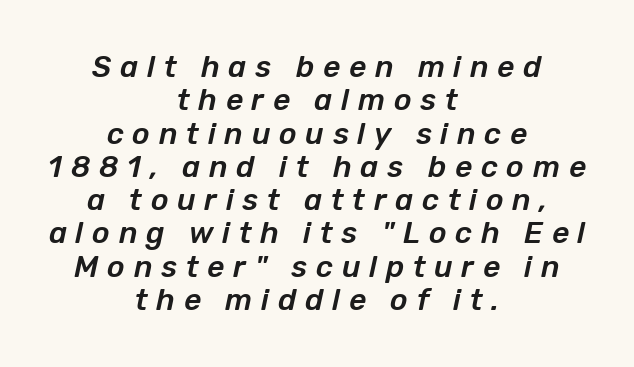
Q: Is the text italic (slanted)? A: Yes, it leans right by about 12 degrees.
Q: Is the text underlined? A: No.
Q: How is the paragraph aligned? A: Centered.
Q: Is the spacing between letters normal or unusually wide? A: Unusually wide.
Q: Is the spacing between lines tight, normal or loose? A: Tight.
Q: Width (condensed, normal, or wide)? A: Normal.
Q: Stroke contrast? A: Low.
Q: x-height? A: Medium.
Q: Monospaced? A: No.
